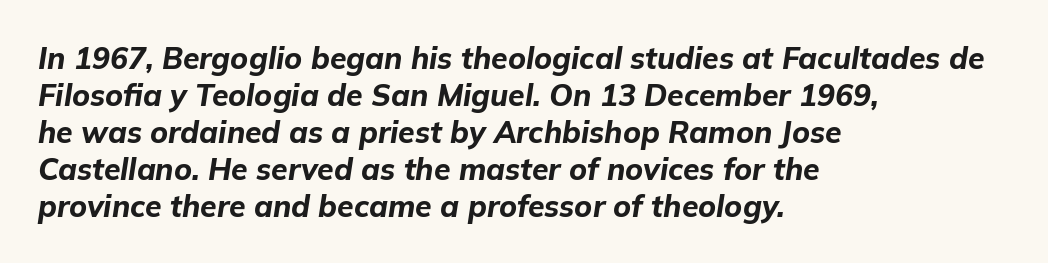
Weight check: bold — yes, fully. These lines keep a tight, regular rhythm from letter to letter. You can tell it's italic because the verticals aren't actually vertical. The lines in this sample share a left origin and differ only in where they stop. A clean baseline with only descenders dipping below it. The passage shown is typed in a proportional face where columns would drift.
